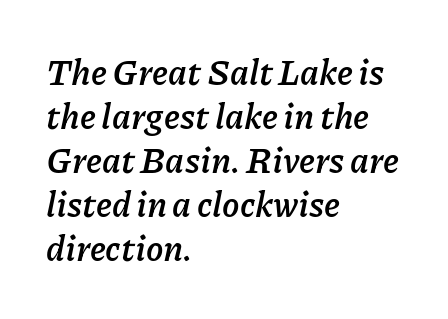
Rendered with sloped, italic letterforms. Casual observation: everything's shoved over to the left. Spacing between characters is what you'd get straight out of the box. The passage shown is typed in a proportional face where columns would drift.
